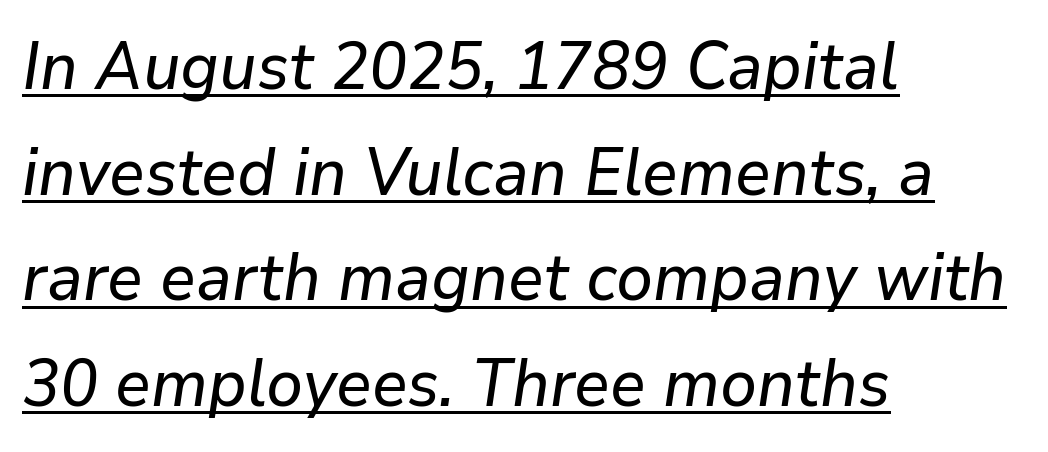
A continuous stroke trails under the words, as in a hyperlink. The text block is weighted toward the left margin, trailing off unevenly rightward. If you drew a line through each stem, it would be angled. Spacing between characters is what you'd get straight out of the box.
